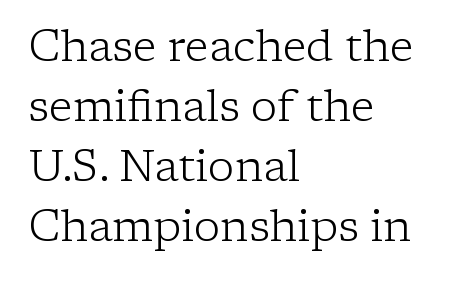
Q: Is the text bold? A: No.
Q: Is the text italic (slanted)? A: No, it is upright.
Q: Is the typeface a serif or a sans-serif typeface? A: Serif.
Q: Is the text underlined? A: No.
Q: How is the paragraph aligned? A: Left-aligned.
Q: Is the spacing between letters normal or unusually wide? A: Normal.
Q: Is the spacing between lines tight, normal or loose? A: Normal.
Q: Width (condensed, normal, or wide)? A: Normal.
Q: Stroke contrast? A: Low.
Q: x-height? A: Medium.
Q: Monospaced? A: No.
